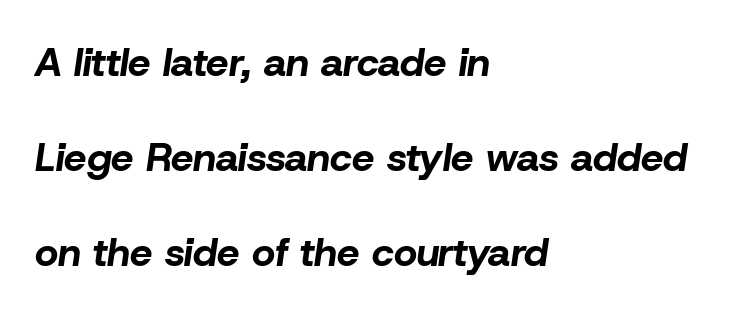
Q: Is the text bold? A: Yes.
Q: Is the text italic (slanted)? A: Yes, it leans right by about 8 degrees.
Q: Is the text underlined? A: No.
Q: How is the paragraph aligned? A: Left-aligned.
Q: Is the spacing between letters normal or unusually wide? A: Normal.
Q: Is the spacing between lines tight, normal or loose? A: Loose.
Q: Width (condensed, normal, or wide)? A: Normal.
Q: Stroke contrast? A: Low.
Q: x-height? A: Medium.
Q: Monospaced? A: No.
